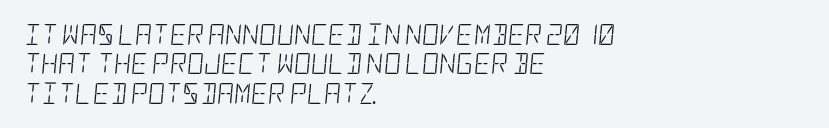
Q: Is the text bold? A: No.
Q: Is the text italic (slanted)? A: Yes, it leans right by about 5 degrees.
Q: Is the text underlined? A: No.
Q: How is the paragraph aligned? A: Left-aligned.
Q: Is the spacing between letters normal or unusually wide? A: Normal.
Q: Is the spacing between lines tight, normal or loose? A: Normal.
